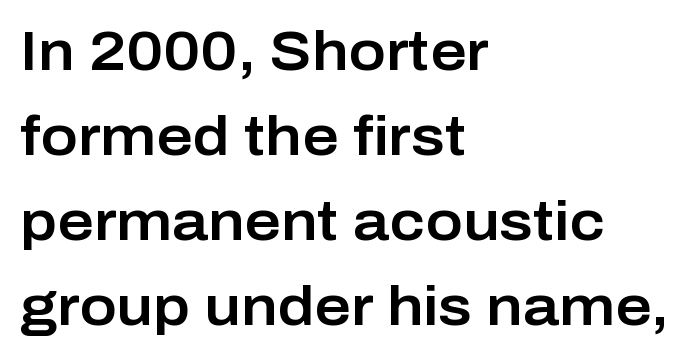
Q: Is the text italic (slanted)? A: No, it is upright.
Q: Is the typeface a serif or a sans-serif typeface? A: Sans-serif.
Q: Is the text underlined? A: No.
Q: How is the paragraph aligned? A: Left-aligned.
Q: Is the spacing between letters normal or unusually wide? A: Normal.
Q: Is the spacing between lines tight, normal or loose? A: Normal.
Q: Width (condensed, normal, or wide)? A: Normal.
Q: Stroke contrast? A: Low.
Q: x-height? A: Medium.
Q: Monospaced? A: No.
